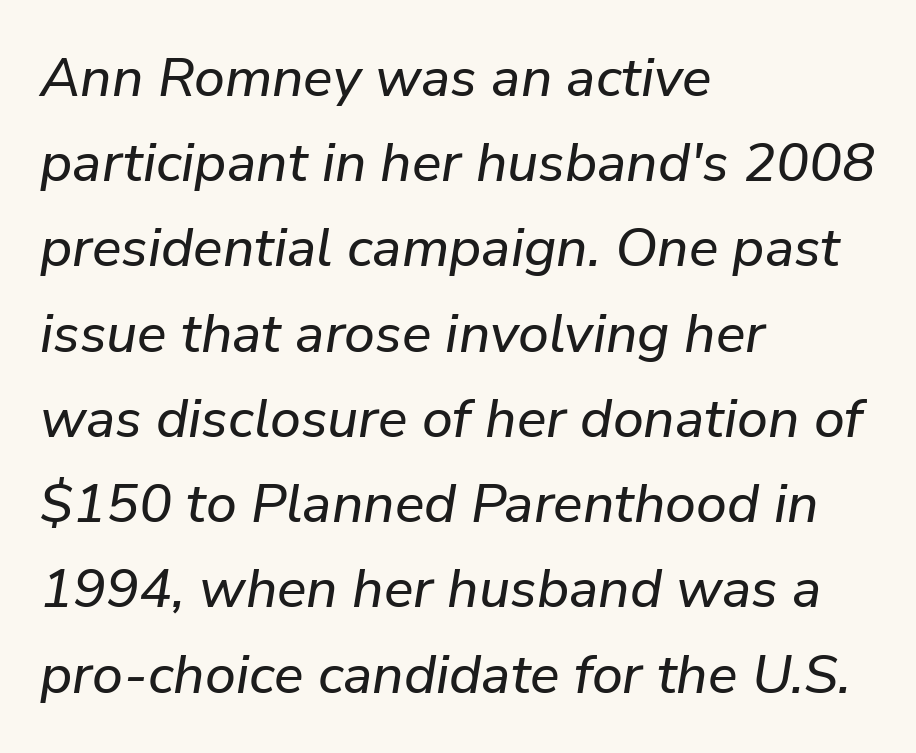
The image shows 55 px text type, italic (leaning right); set left-aligned, normal line spacing (1.55x), normal letter spacing, not underlined; low stroke contrast and a medium x-height.
